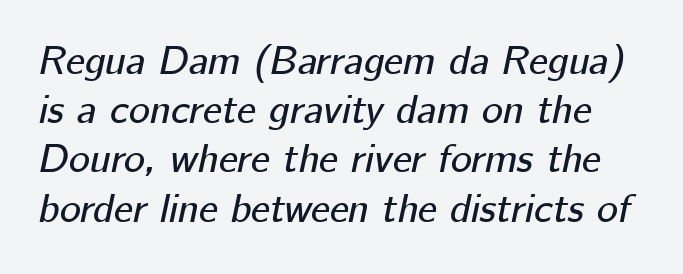
The image shows 40 px text type, italic (leaning right); set line spacing 1.23x, normal letter spacing, not underlined; low stroke contrast and a medium x-height.
